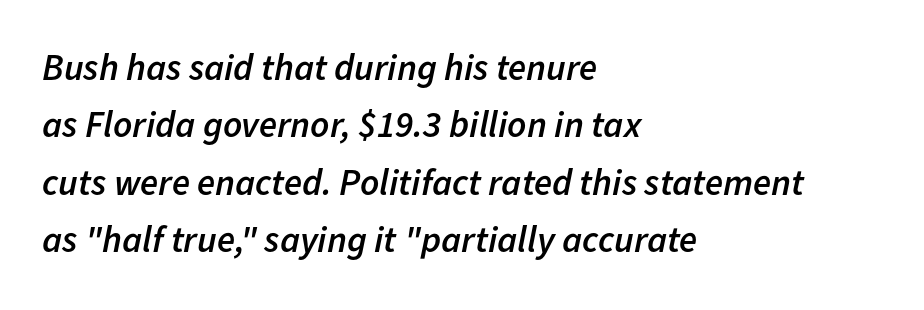
How would I describe the line gaps? Plain and ordinary. Decoration check: the copy has no underline. The rag falls on the right side of this text block. A fair bit of extra ink — the face is semibold, not bold. Each word holds together tightly as a unit, with standard inter-letter gaps. The whole block is typeset with a tilt.
